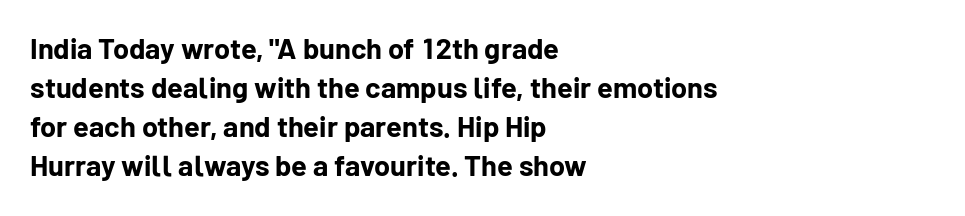
Q: Is the text bold? A: Yes.
Q: Is the text italic (slanted)? A: No, it is upright.
Q: Is the typeface a serif or a sans-serif typeface? A: Sans-serif.
Q: Is the text underlined? A: No.
Q: How is the paragraph aligned? A: Left-aligned.
Q: Is the spacing between letters normal or unusually wide? A: Normal.
Q: Is the spacing between lines tight, normal or loose? A: Normal.
Q: Width (condensed, normal, or wide)? A: Normal.
Q: Stroke contrast? A: Low.
Q: x-height? A: Medium.
Q: Monospaced? A: No.
